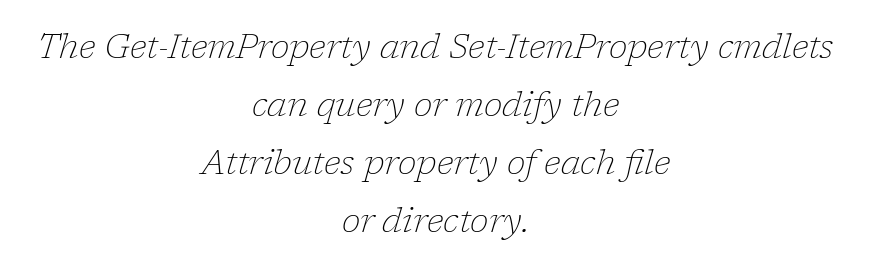
{"serif": "yes", "italic": "yes", "lean": "right", "slant_degrees": 17, "bold": "no", "weight": "thin", "width": "normal", "stroke_contrast": "low", "x_height": "medium", "monospaced": "no", "underline": "no", "align": "center", "line_spacing_ratio": 1.71, "letter_spacing": "normal", "letter_spacing_em": 0.0, "glyph_px": 34}
